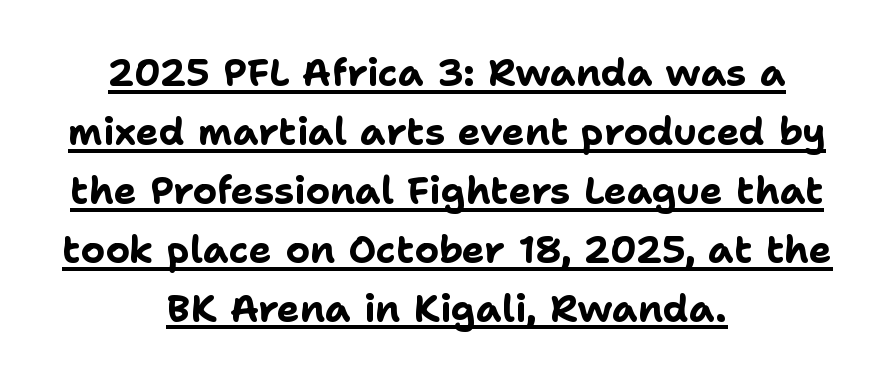
{"serif": "no", "italic": "no", "bold": "yes", "weight": "bold", "width": "normal", "stroke_contrast": "low", "x_height": "medium", "monospaced": "no", "underline": "yes", "align": "center", "line_spacing": "normal", "line_spacing_ratio": 1.55, "letter_spacing": "normal", "letter_spacing_em": 0.0, "glyph_px": 38}
